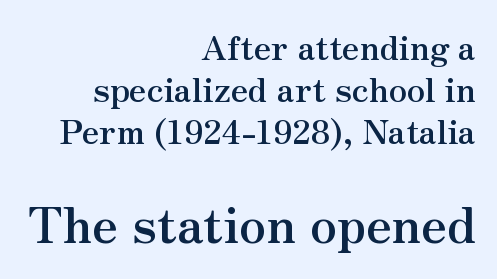
Q: Is the text bold? A: Yes.
Q: Is the text italic (slanted)? A: No, it is upright.
Q: Is the typeface a serif or a sans-serif typeface? A: Serif.
Q: Is the text underlined? A: No.
Q: How is the paragraph aligned? A: Right-aligned.
Q: Is the spacing between letters normal or unusually wide? A: Normal.
Q: Is the spacing between lines tight, normal or loose? A: Normal.
Q: Which block of text is set in a larger size, the first (top) or the second (bottom)? A: The second (bottom) one.
Q: Width (condensed, normal, or wide)? A: Normal.
Q: Stroke contrast? A: Medium.
Q: x-height? A: Small.
Q: Monospaced? A: No.
